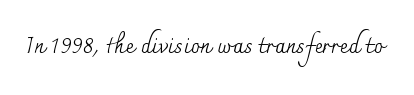
The image shows 23 px text type; set normal letter spacing, not underlined.
